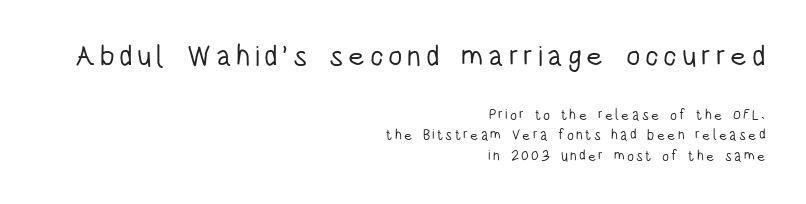
Font category for this specimen: sans-serif. The lines are quadded right. The words here are not underlined. You can tell it's not italic because the verticals are truly vertical. If you measured baseline to baseline, you'd find a middling distance. This sample has the flowing, uneven cadence of proportional lettering.
